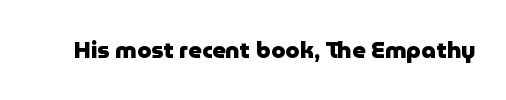
{"italic": "no", "bold": "yes", "underline": "no", "letter_spacing": "normal", "letter_spacing_em": 0.0, "glyph_px": 23}
